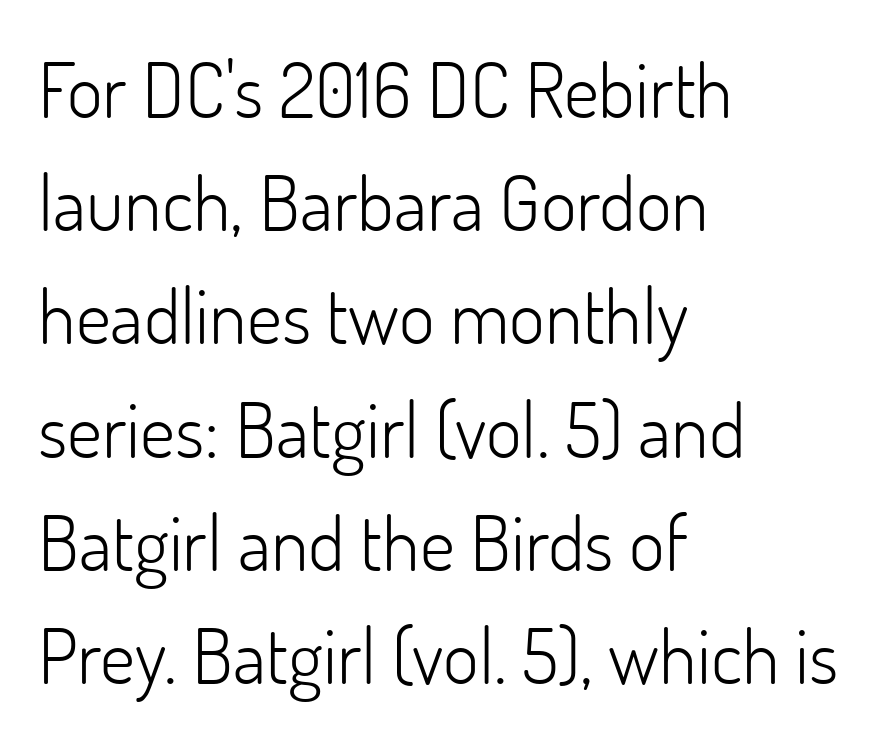
The image shows 77 px light sans-serif type, upright; set left-aligned, normal line spacing (1.47x), normal letter spacing, not underlined; low stroke contrast and a small x-height.
